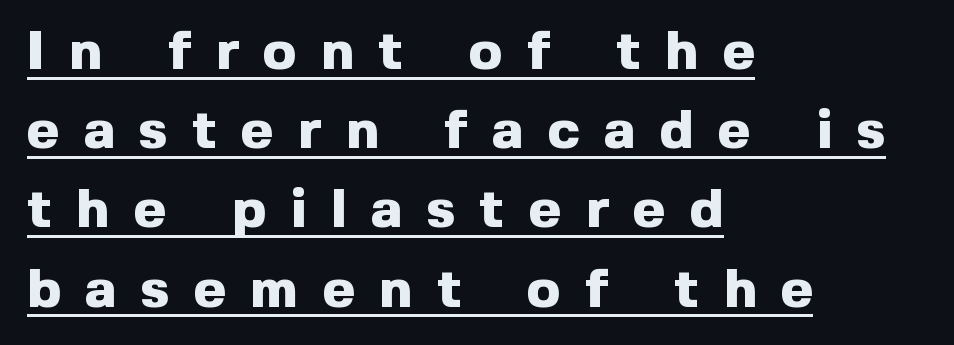
{"serif": "no", "italic": "no", "bold": "yes", "weight": "heavy", "width": "normal", "x_height": "medium", "monospaced": "no", "underline": "yes", "align": "left", "line_spacing": "normal", "line_spacing_ratio": 1.44, "letter_spacing": "wide", "letter_spacing_em": 0.45, "glyph_px": 55}
